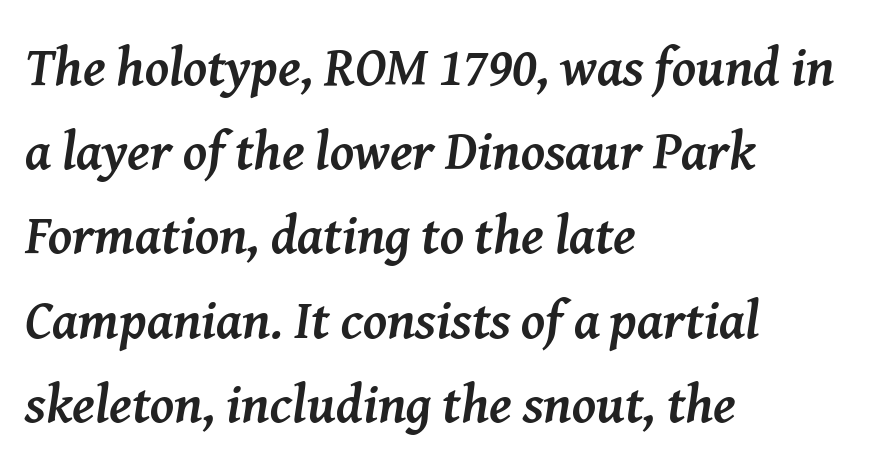
{"serif": "yes", "italic": "yes", "lean": "right", "slant_degrees": 8, "bold": "yes", "weight": "semibold", "width": "normal", "stroke_contrast": "medium", "x_height": "medium", "monospaced": "no", "underline": "no", "align": "left", "line_spacing": "normal", "line_spacing_ratio": 1.56, "letter_spacing": "normal", "letter_spacing_em": 0.0, "glyph_px": 54}
